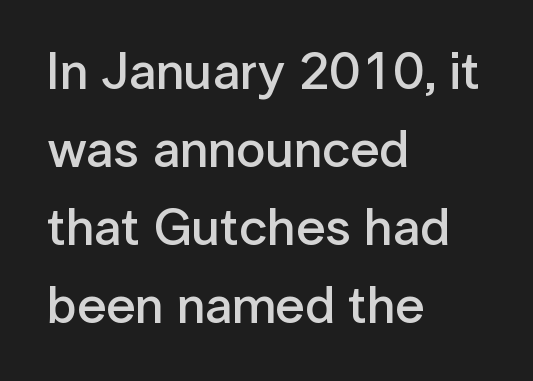
{"serif": "no", "italic": "no", "bold": "semi", "weight": "semibold", "width": "normal", "stroke_contrast": "low", "x_height": "medium", "monospaced": "no", "underline": "no", "align": "left", "line_spacing": "normal", "line_spacing_ratio": 1.5, "letter_spacing": "normal", "letter_spacing_em": 0.0, "glyph_px": 52}
